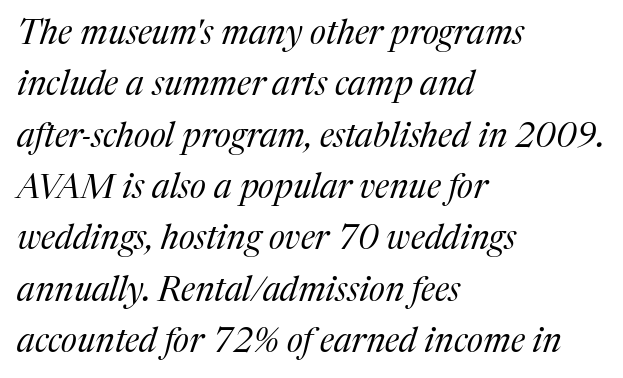
Q: Is the text bold? A: No.
Q: Is the text italic (slanted)? A: Yes, it leans right by about 17 degrees.
Q: Is the typeface a serif or a sans-serif typeface? A: Serif.
Q: Is the text underlined? A: No.
Q: How is the paragraph aligned? A: Left-aligned.
Q: Is the spacing between letters normal or unusually wide? A: Normal.
Q: Is the spacing between lines tight, normal or loose? A: Normal.
Q: Width (condensed, normal, or wide)? A: Normal.
Q: Stroke contrast? A: Medium.
Q: x-height? A: Medium.
Q: Monospaced? A: No.
